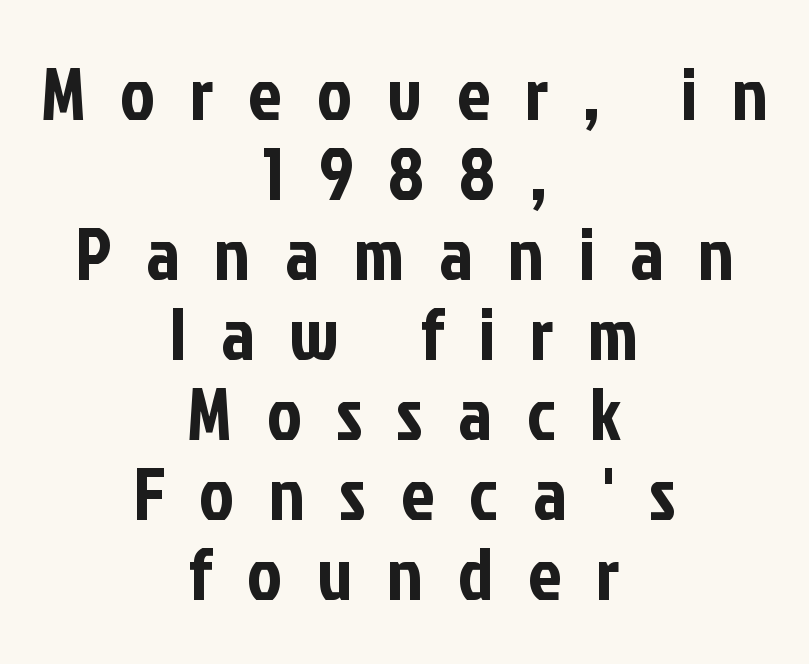
Loose tracking; the words dissolve into strings of separated letters. The font family rendered here belongs to the sans-serif group. This block would grow much taller if given ordinary leading; it's compressed now. Leftover space on each line is divided equally before and after the words.
